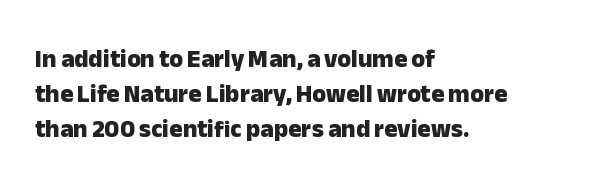
Q: Is the text bold? A: Yes.
Q: Is the text italic (slanted)? A: No, it is upright.
Q: Is the text underlined? A: No.
Q: How is the paragraph aligned? A: Left-aligned.
Q: Is the spacing between letters normal or unusually wide? A: Normal.
Q: Is the spacing between lines tight, normal or loose? A: Normal.
